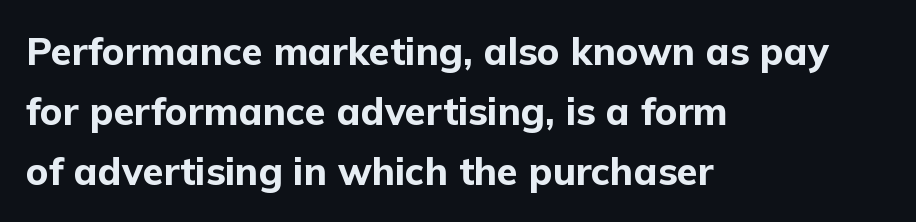
Regular leading. Students, note that the glyphs here touch the page at normal intervals. Each glyph is drawn with heavy, bold strokes. Think of a printed novel: that variable character pitch is what you see here.
